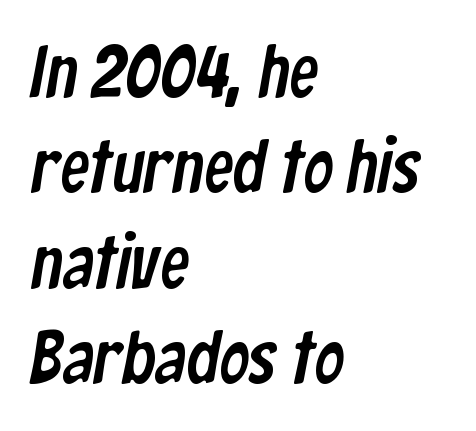
Q: Is the typeface a serif or a sans-serif typeface? A: Sans-serif.
Q: Is the text underlined? A: No.
Q: How is the paragraph aligned? A: Left-aligned.
Q: Is the spacing between letters normal or unusually wide? A: Normal.
Q: Is the spacing between lines tight, normal or loose? A: Normal.
Q: Width (condensed, normal, or wide)? A: Condensed.
Q: Stroke contrast? A: Low.
Q: x-height? A: Medium.
Q: Monospaced? A: No.
